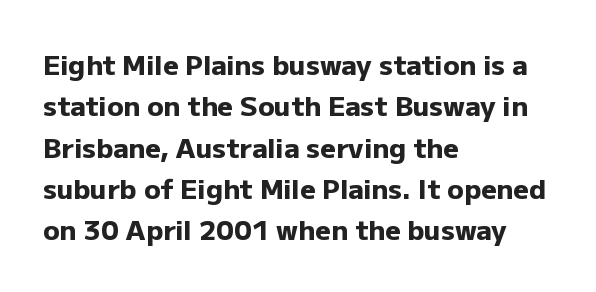
Q: Is the text bold? A: Yes.
Q: Is the text italic (slanted)? A: No, it is upright.
Q: Is the text underlined? A: No.
Q: How is the paragraph aligned? A: Left-aligned.
Q: Is the spacing between letters normal or unusually wide? A: Normal.
Q: Is the spacing between lines tight, normal or loose? A: Normal.
